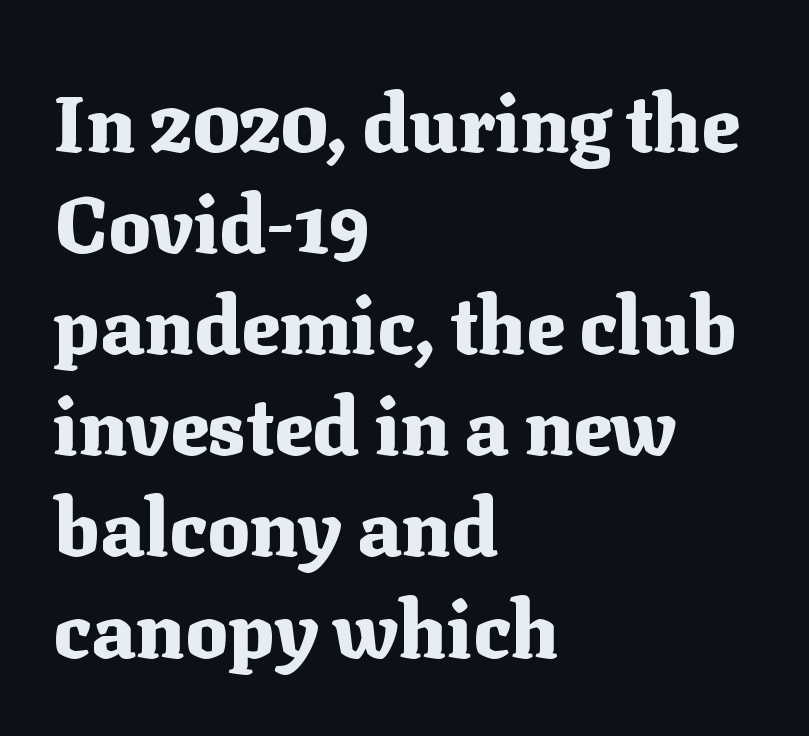
The image shows 79 px heavy serif type, upright; set left-aligned, normal line spacing (1.28x), normal letter spacing, not underlined; medium stroke contrast and a medium x-height.
